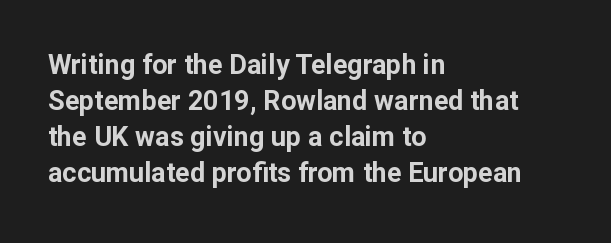
Q: Is the text bold? A: Yes.
Q: Is the text italic (slanted)? A: No, it is upright.
Q: Is the text underlined? A: No.
Q: How is the paragraph aligned? A: Left-aligned.
Q: Is the spacing between letters normal or unusually wide? A: Normal.
Q: Is the spacing between lines tight, normal or loose? A: Normal.
